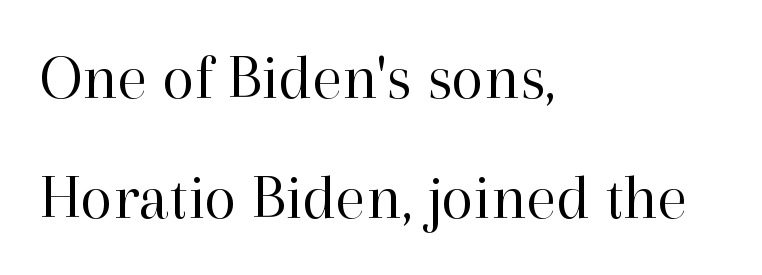
Q: Is the text bold? A: No.
Q: Is the text italic (slanted)? A: No, it is upright.
Q: Is the typeface a serif or a sans-serif typeface? A: Serif.
Q: Is the text underlined? A: No.
Q: How is the paragraph aligned? A: Left-aligned.
Q: Is the spacing between letters normal or unusually wide? A: Normal.
Q: Width (condensed, normal, or wide)? A: Normal.
Q: Stroke contrast? A: High.
Q: x-height? A: Medium.
Q: Monospaced? A: No.
